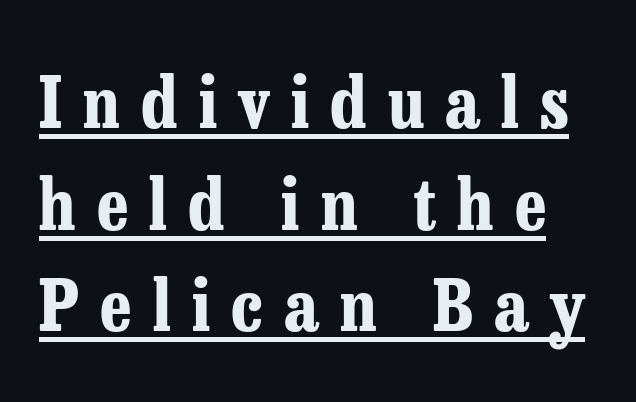
{"serif": "yes", "italic": "no", "bold": "yes", "weight": "bold", "width": "condensed", "stroke_contrast": "low", "x_height": "medium", "monospaced": "no", "underline": "yes", "line_spacing": "normal", "line_spacing_ratio": 1.43, "letter_spacing": "wide", "letter_spacing_em": 0.3, "glyph_px": 71}
